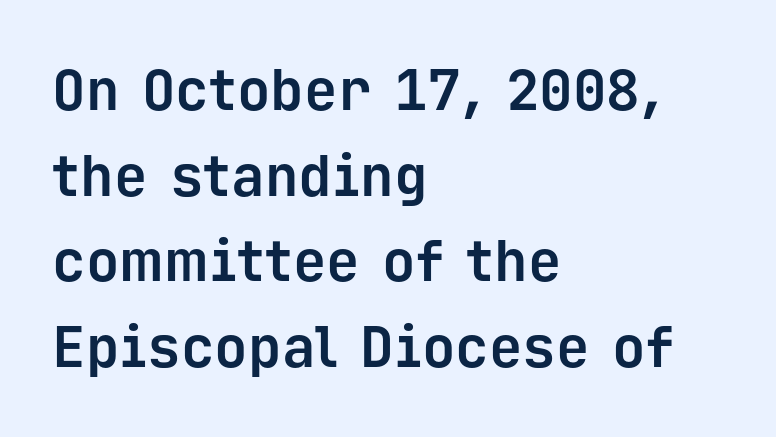
The image shows 56 px bold sans-serif type, upright, monospaced; set left-aligned, normal line spacing (1.53x), normal letter spacing, not underlined; low stroke contrast and a medium x-height.
